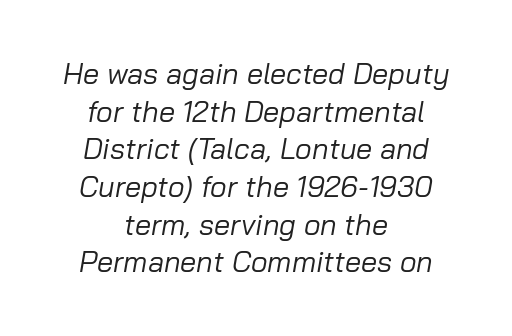
This sample keeps an unexceptional amount of space between lines. Nothing heavy about these letters — not bold at all. The letters are slanted; this is an italic face. The passage shown is typed in a proportional face where columns would drift. The rendering keeps characters at their native spacing.
